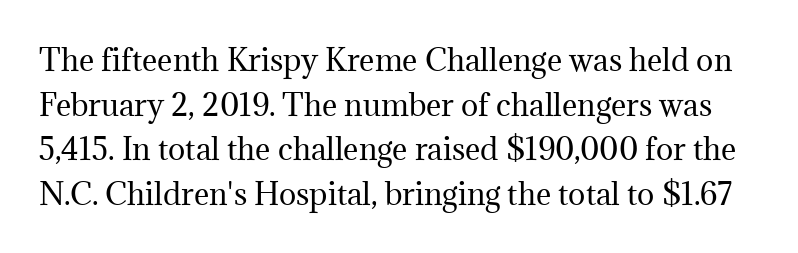
The image shows 29 px regular-weight serif type, upright; set normal line spacing (1.54x), normal letter spacing, not underlined; medium stroke contrast and a medium x-height.
